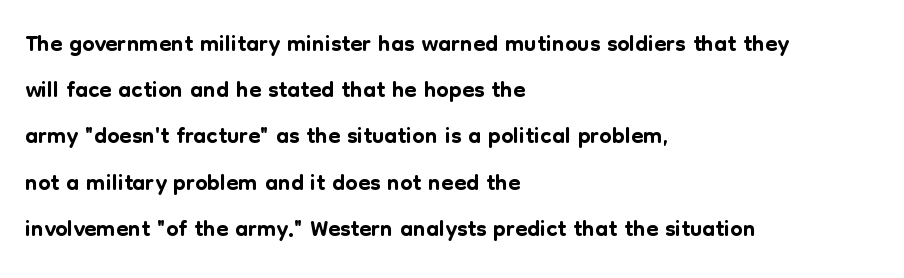
The image shows 35 px sans-serif type, upright; set left-aligned, normal line spacing (1.32x), normal letter spacing, not underlined; low stroke contrast and a medium x-height.
